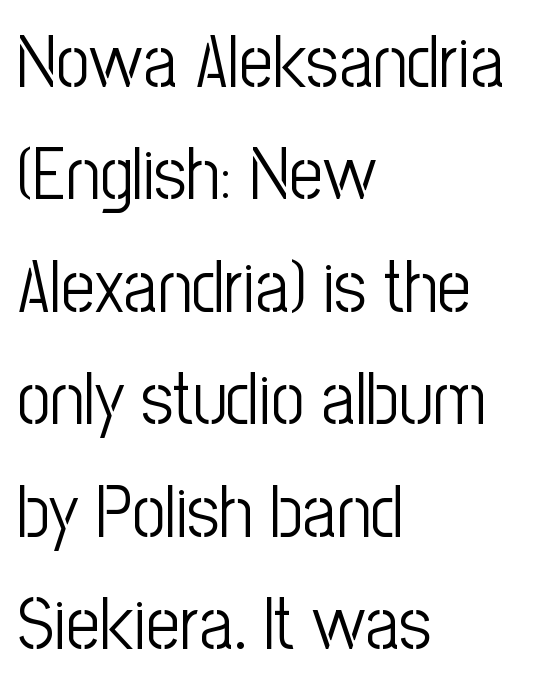
Q: Is the text bold? A: No.
Q: Is the text italic (slanted)? A: No, it is upright.
Q: Is the typeface a serif or a sans-serif typeface? A: Sans-serif.
Q: Is the text underlined? A: No.
Q: How is the paragraph aligned? A: Left-aligned.
Q: Is the spacing between letters normal or unusually wide? A: Normal.
Q: Is the spacing between lines tight, normal or loose? A: Normal.
Q: Width (condensed, normal, or wide)? A: Condensed.
Q: Stroke contrast? A: Low.
Q: x-height? A: Medium.
Q: Monospaced? A: No.
